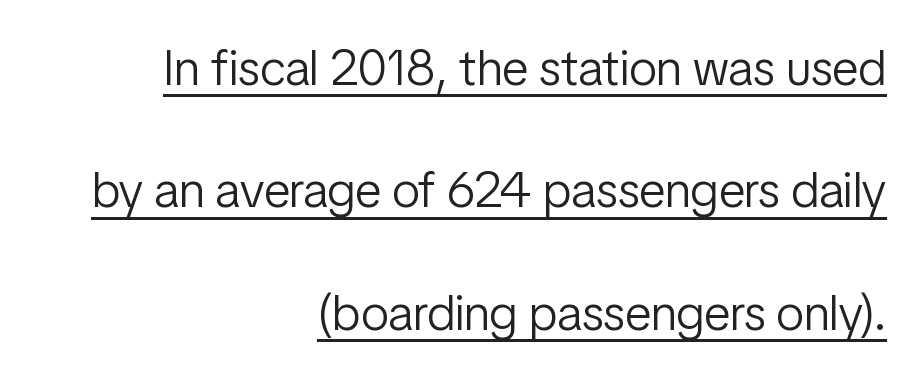
{"serif": "no", "italic": "no", "bold": "no", "weight": "light", "width": "condensed", "stroke_contrast": "low", "x_height": "medium", "monospaced": "no", "underline": "yes", "align": "right", "line_spacing": "loose", "line_spacing_ratio": 2.45, "letter_spacing": "normal", "letter_spacing_em": 0.0, "glyph_px": 50}
